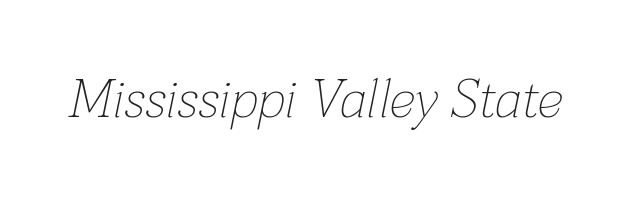
{"italic": "yes", "lean": "right", "slant_degrees": 12, "bold": "no", "weight": "thin", "width": "normal", "stroke_contrast": "low", "x_height": "medium", "monospaced": "no", "underline": "no", "letter_spacing": "normal", "letter_spacing_em": 0.0, "glyph_px": 53}
